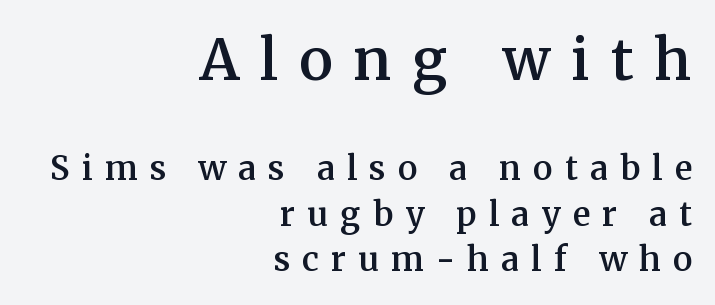
{"serif": "yes", "italic": "no", "bold": "semi", "weight": "semibold", "width": "normal", "stroke_contrast": "medium", "x_height": "medium", "monospaced": "no", "underline": "no", "align": "right", "line_spacing": "normal", "line_spacing_ratio": 1.38, "letter_spacing": "wide", "letter_spacing_em": 0.37, "larger_block": "first", "size_ratio": 1.73, "glyph_px": 57}
